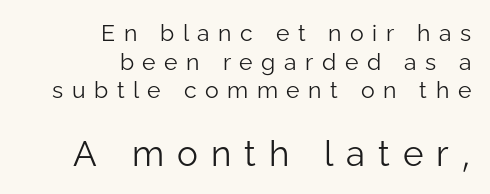
Q: Is the text bold? A: No.
Q: Is the text italic (slanted)? A: No, it is upright.
Q: Is the typeface a serif or a sans-serif typeface? A: Sans-serif.
Q: Is the text underlined? A: No.
Q: How is the paragraph aligned? A: Right-aligned.
Q: Is the spacing between letters normal or unusually wide? A: Unusually wide.
Q: Is the spacing between lines tight, normal or loose? A: Normal.
Q: Which block of text is set in a larger size, the first (top) or the second (bottom)? A: The second (bottom) one.
Q: Width (condensed, normal, or wide)? A: Normal.
Q: Stroke contrast? A: Low.
Q: x-height? A: Medium.
Q: Monospaced? A: No.
